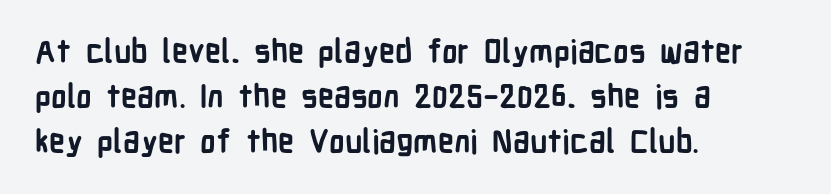
{"serif": "no", "italic": "no", "bold": "yes", "weight": "semibold", "width": "condensed", "stroke_contrast": "low", "x_height": "medium", "monospaced": "no", "underline": "no", "align": "left", "line_spacing": "normal", "line_spacing_ratio": 1.41, "letter_spacing": "normal", "letter_spacing_em": 0.0, "glyph_px": 32}
